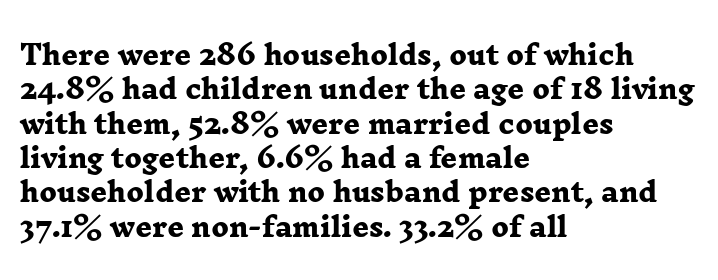
Q: Is the text bold? A: Yes.
Q: Is the text underlined? A: No.
Q: How is the paragraph aligned? A: Left-aligned.
Q: Is the spacing between letters normal or unusually wide? A: Normal.
Q: Is the spacing between lines tight, normal or loose? A: Normal.
